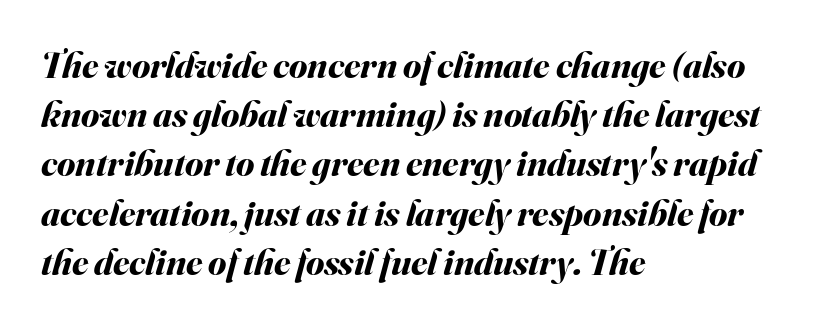
{"italic": "yes", "lean": "right", "slant_degrees": 16, "bold": "yes", "weight": "bold", "width": "normal", "stroke_contrast": "medium", "x_height": "small", "monospaced": "no", "underline": "no", "align": "left", "line_spacing": "normal", "line_spacing_ratio": 1.33, "letter_spacing": "normal", "letter_spacing_em": 0.0, "glyph_px": 37}
